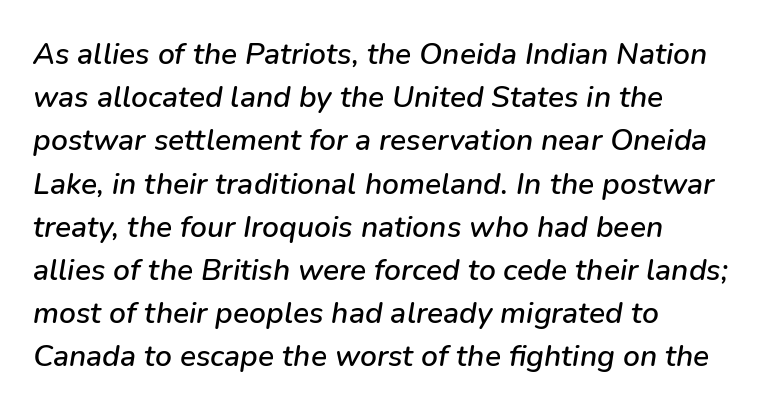
{"italic": "yes", "lean": "right", "slant_degrees": 9, "width": "normal", "stroke_contrast": "low", "x_height": "medium", "monospaced": "no", "underline": "no", "align": "left", "line_spacing": "normal", "line_spacing_ratio": 1.44, "letter_spacing": "normal", "letter_spacing_em": 0.0, "glyph_px": 30}
